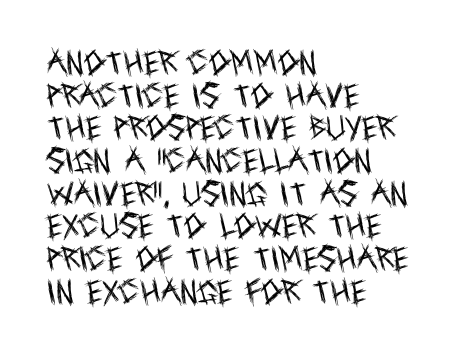
{"italic": "no", "bold": "no", "underline": "no", "align": "left", "line_spacing_ratio": 1.21, "letter_spacing": "normal", "letter_spacing_em": 0.0, "glyph_px": 27}
